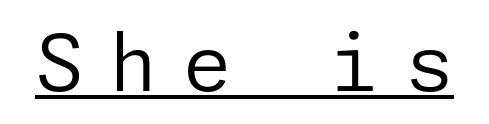
The image shows 78 px regular-weight sans-serif type, upright; set unusually wide letter spacing (+0.33 em), underlined; low stroke contrast and a medium x-height.
